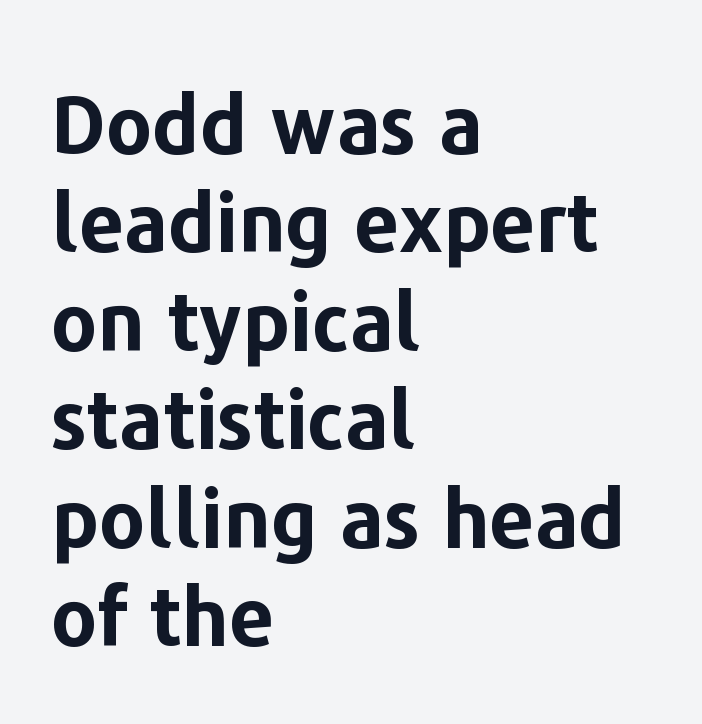
{"serif": "no", "italic": "no", "bold": "yes", "weight": "bold", "width": "normal", "stroke_contrast": "low", "x_height": "medium", "monospaced": "no", "underline": "no", "align": "left", "line_spacing_ratio": 1.23, "letter_spacing": "normal", "letter_spacing_em": 0.0, "glyph_px": 80}
